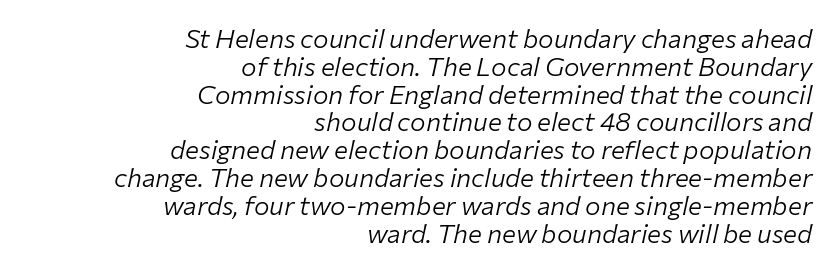
Each word holds together tightly as a unit, with standard inter-letter gaps. The lines are quadded right. Vertical spacing — tight. Is the stroke heavy? The answer is a plain regular-or-lighter. Underlining? Definitely not there. The text carries the slant typical of an italic or oblique font.
